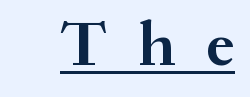
Q: Is the text bold? A: Yes.
Q: Is the text italic (slanted)? A: No, it is upright.
Q: Is the typeface a serif or a sans-serif typeface? A: Serif.
Q: Is the text underlined? A: Yes.
Q: Is the spacing between letters normal or unusually wide? A: Unusually wide.
Q: Width (condensed, normal, or wide)? A: Normal.
Q: Stroke contrast? A: Medium.
Q: x-height? A: Small.
Q: Monospaced? A: No.
